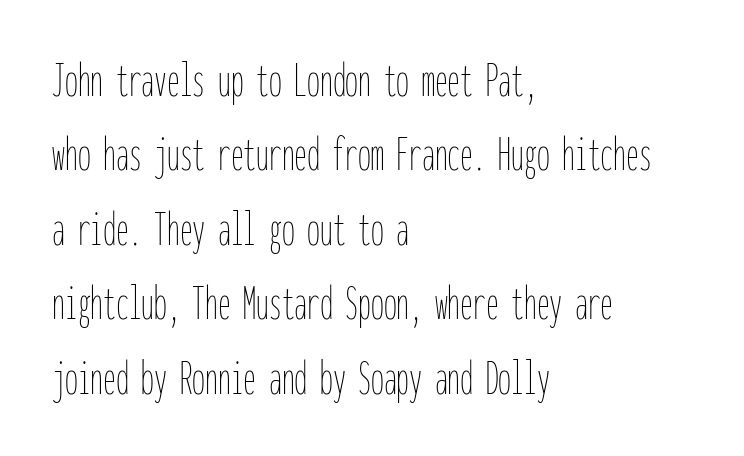
Q: Is the text bold? A: No.
Q: Is the text italic (slanted)? A: No, it is upright.
Q: Is the text underlined? A: No.
Q: How is the paragraph aligned? A: Left-aligned.
Q: Is the spacing between letters normal or unusually wide? A: Normal.
Q: Is the spacing between lines tight, normal or loose? A: Normal.
Q: Width (condensed, normal, or wide)? A: Condensed.
Q: Stroke contrast? A: Low.
Q: x-height? A: Medium.
Q: Monospaced? A: Yes.
